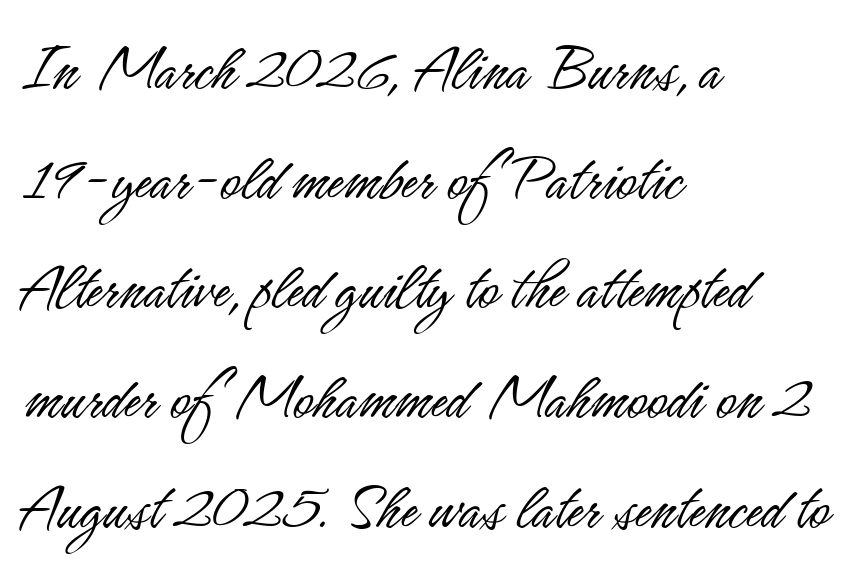
The image shows 69 px light, condensed sans-serif type; set left-aligned, normal line spacing (1.59x), normal letter spacing, not underlined; low stroke contrast and a small x-height.
